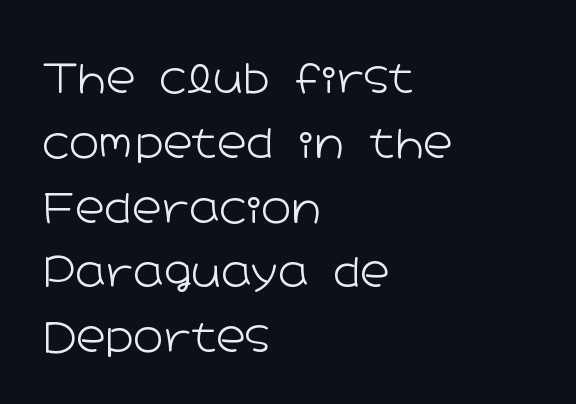
The image shows 41 px light, wide sans-serif type, upright; set left-aligned, normal line spacing (1.58x), normal letter spacing, not underlined; low stroke contrast and a medium x-height.
